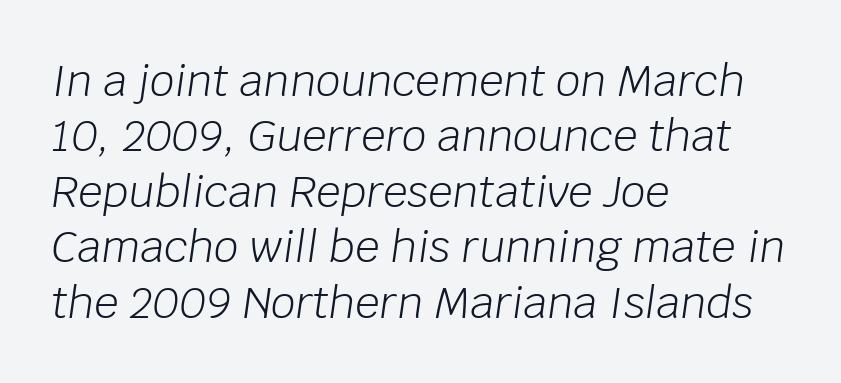
{"italic": "yes", "lean": "right", "slant_degrees": 8, "bold": "no", "weight": "light", "width": "normal", "stroke_contrast": "low", "x_height": "large", "monospaced": "no", "underline": "no", "align": "left", "line_spacing": "normal", "line_spacing_ratio": 1.29, "letter_spacing": "normal", "letter_spacing_em": 0.0, "glyph_px": 43}
